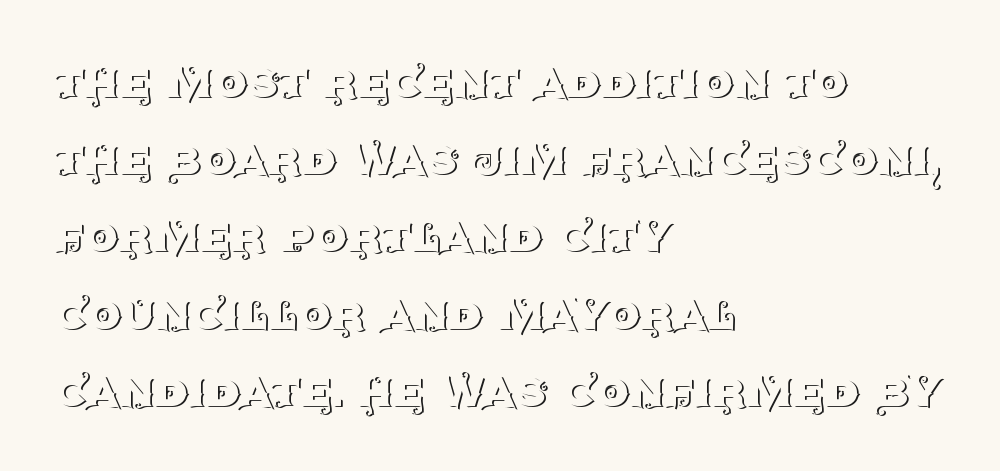
Letterform terminals end in serifs throughout the passage. The face used here is proportionally spaced, like ordinary book or web type. What's the leading like? Ordinary, nothing unusual. The type is set solid horizontally, with unmodified tracking.
